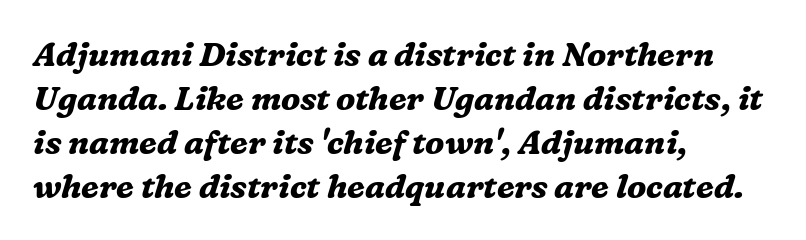
{"serif": "yes", "italic": "yes", "lean": "right", "slant_degrees": 16, "bold": "yes", "weight": "bold", "width": "normal", "stroke_contrast": "medium", "x_height": "medium", "monospaced": "no", "underline": "no", "align": "left", "line_spacing": "normal", "line_spacing_ratio": 1.33, "letter_spacing": "normal", "letter_spacing_em": 0.0, "glyph_px": 33}
